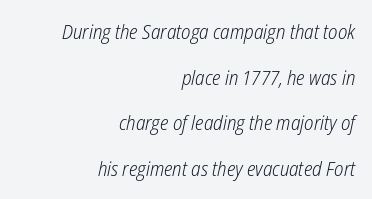
Horizontal alignment here is rightward, an uncommon choice for prose. The letters sit at their default tracking, neither squeezed nor spread. Quick note: interline space is abundant. Any mark beneath the type? The region is blank. The font's italic variant was chosen for this text. Weight class: somewhere from thin through regular.
